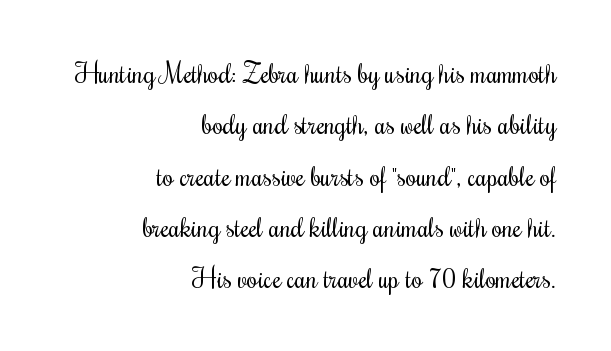
Q: Is the text bold? A: No.
Q: Is the text italic (slanted)? A: Yes.
Q: Is the text underlined? A: No.
Q: How is the paragraph aligned? A: Right-aligned.
Q: Is the spacing between letters normal or unusually wide? A: Normal.
Q: Is the spacing between lines tight, normal or loose? A: Loose.
